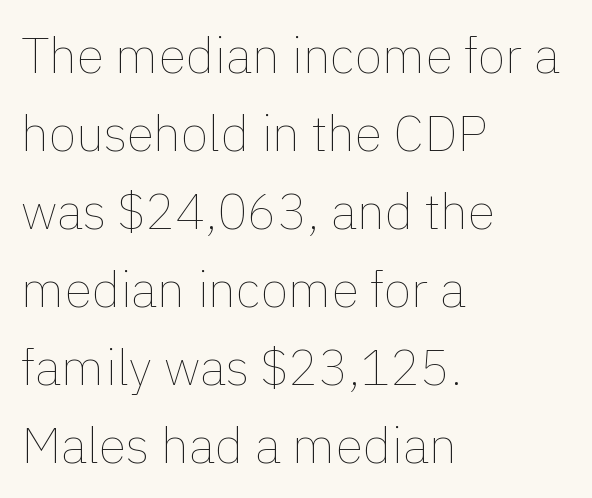
The image shows 50 px thin type, upright; set left-aligned, normal line spacing (1.56x), normal letter spacing, not underlined; a medium x-height.
